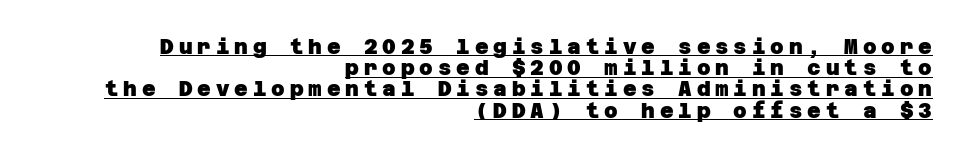
{"bold": "yes", "underline": "yes", "align": "right", "line_spacing": "tight", "line_spacing_ratio": 1.01, "letter_spacing": "wide", "letter_spacing_em": 0.23, "glyph_px": 21}
